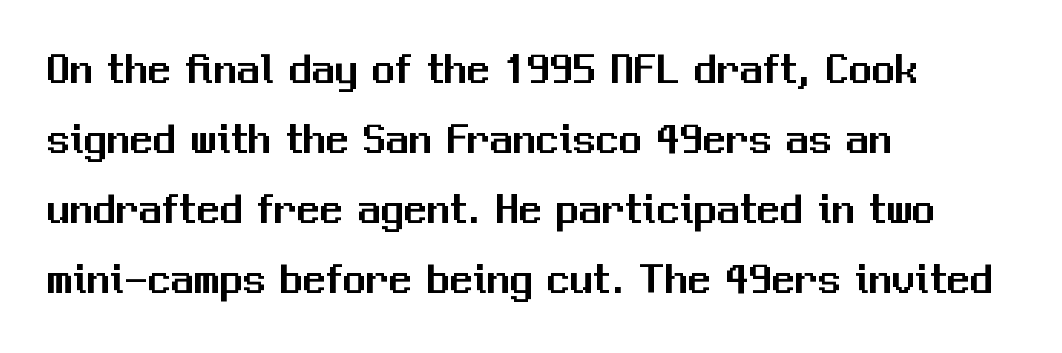
Is this a fixed-width face? No — the glyphs have proportional, varying widths. A typesetter would call this leading conventional body-copy spacing. The face used here is a sans, in the tradition of grotesques and geometrics. In terms of letterspacing, this is plain default setting. A bare baseline throughout the passage. This is roman type, the default non-slanted kind.
